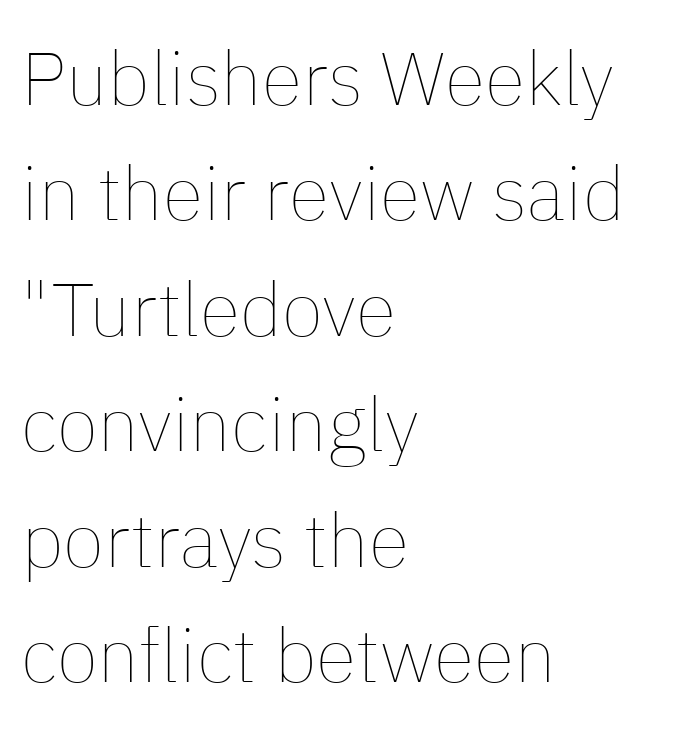
The image shows 75 px thin type, upright; set left-aligned, normal line spacing (1.54x), normal letter spacing, not underlined; low stroke contrast and a medium x-height.
